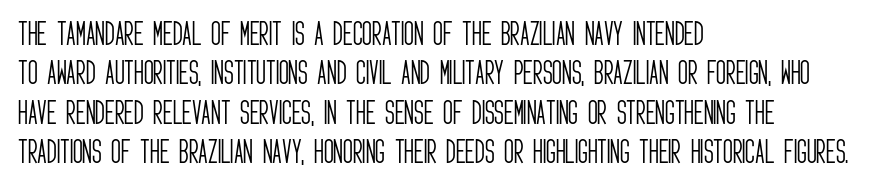
{"italic": "no", "bold": "no", "underline": "no", "align": "left", "line_spacing": "normal", "line_spacing_ratio": 1.46, "letter_spacing": "normal", "letter_spacing_em": 0.0, "glyph_px": 27}
